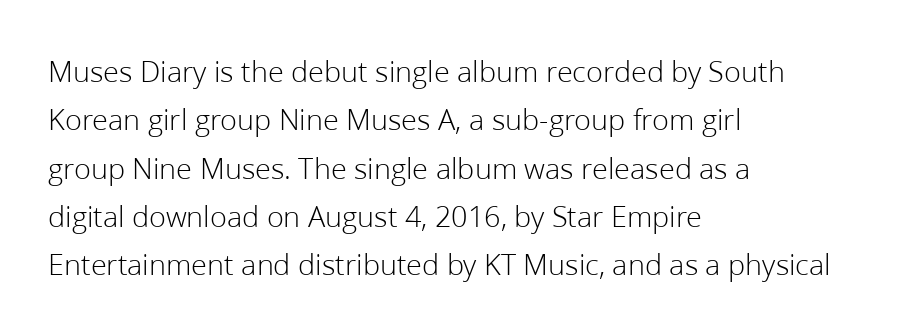
Q: Is the text bold? A: No.
Q: Is the text italic (slanted)? A: No, it is upright.
Q: Is the typeface a serif or a sans-serif typeface? A: Sans-serif.
Q: Is the text underlined? A: No.
Q: How is the paragraph aligned? A: Left-aligned.
Q: Is the spacing between letters normal or unusually wide? A: Normal.
Q: Is the spacing between lines tight, normal or loose? A: Normal.
Q: Width (condensed, normal, or wide)? A: Normal.
Q: Stroke contrast? A: Low.
Q: x-height? A: Medium.
Q: Monospaced? A: No.
